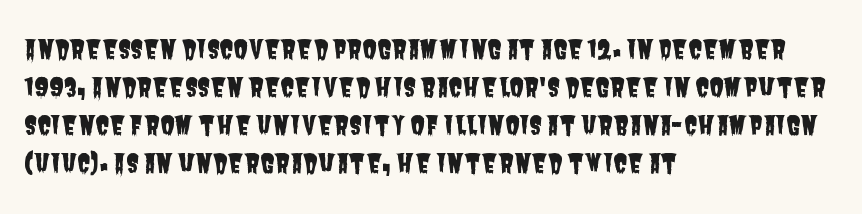
Q: Is the text underlined? A: No.
Q: How is the paragraph aligned? A: Left-aligned.
Q: Is the spacing between letters normal or unusually wide? A: Normal.
Q: Is the spacing between lines tight, normal or loose? A: Normal.
